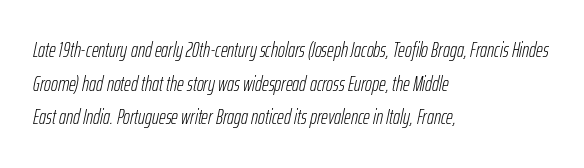
The image shows 21 px text type, italic (leaning right); set left-aligned, normal line spacing (1.6x), normal letter spacing, not underlined.
